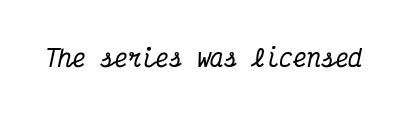
{"italic": "yes", "lean": "right", "slant_degrees": 12, "underline": "no", "letter_spacing": "normal", "letter_spacing_em": 0.0, "glyph_px": 23}
